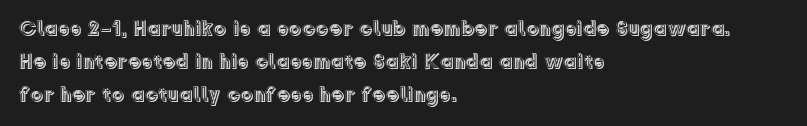
The image shows 21 px text type, upright; set left-aligned, normal line spacing (1.56x), normal letter spacing, not underlined.
